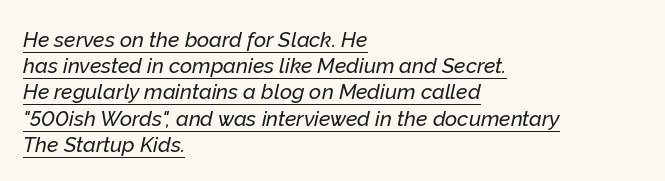
The image shows 21 px text type, italic (leaning right); set left-aligned, normal line spacing (1.25x), normal letter spacing, underlined.
